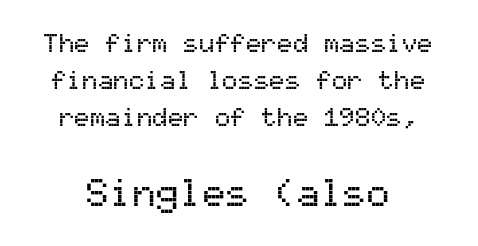
You can tell it's not italic because the verticals are truly vertical. The lower block of text is set noticeably larger than the block above it. Spacing verdict: monospaced, one width for all characters. A typesetter would call this zero additional tracking. Nope, no serifs anywhere on these letters.
